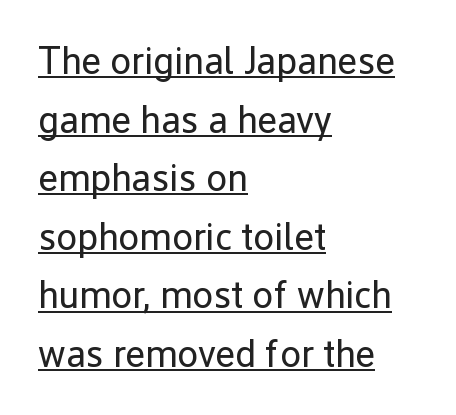
{"serif": "no", "italic": "no", "bold": "no", "weight": "regular", "width": "normal", "stroke_contrast": "low", "x_height": "medium", "monospaced": "no", "underline": "yes", "align": "left", "line_spacing": "normal", "line_spacing_ratio": 1.54, "letter_spacing": "normal", "letter_spacing_em": 0.0, "glyph_px": 38}
